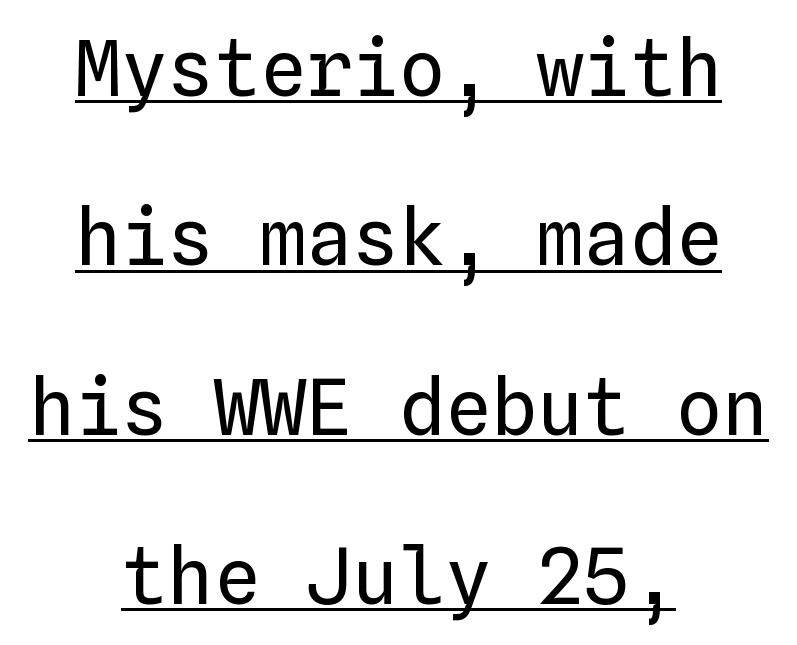
Q: Is the text bold? A: No.
Q: Is the text italic (slanted)? A: No, it is upright.
Q: Is the text underlined? A: Yes.
Q: How is the paragraph aligned? A: Centered.
Q: Is the spacing between letters normal or unusually wide? A: Normal.
Q: Is the spacing between lines tight, normal or loose? A: Loose.
Q: Width (condensed, normal, or wide)? A: Normal.
Q: Stroke contrast? A: Low.
Q: x-height? A: Medium.
Q: Monospaced? A: Yes.
